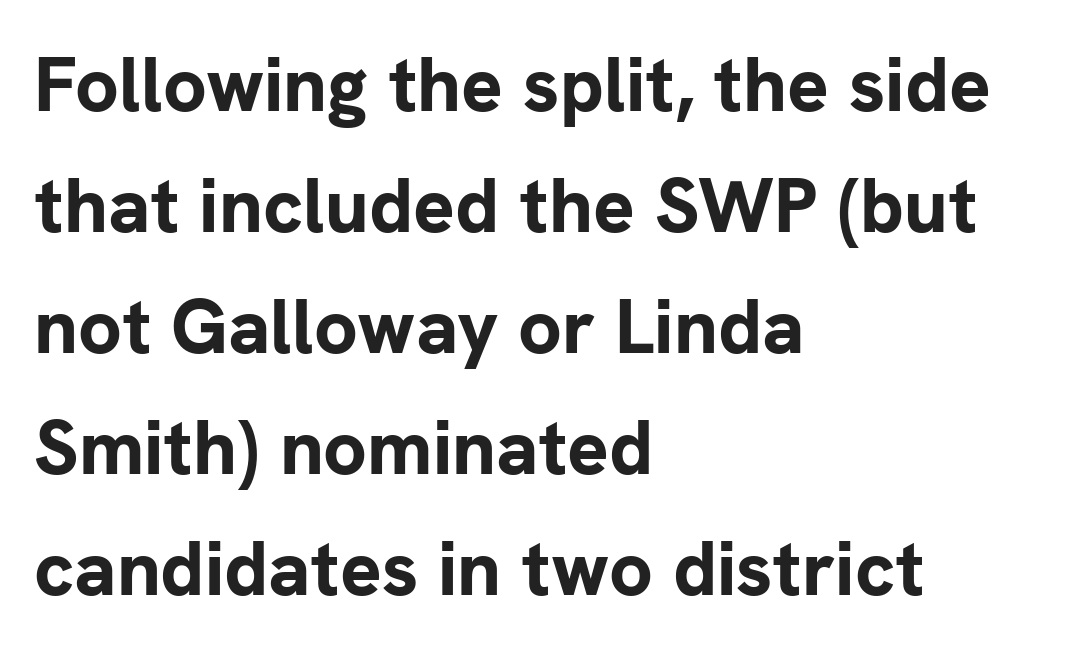
The image shows 77 px bold sans-serif type, upright; set left-aligned, normal line spacing (1.57x), normal letter spacing, not underlined; low stroke contrast and a medium x-height.
